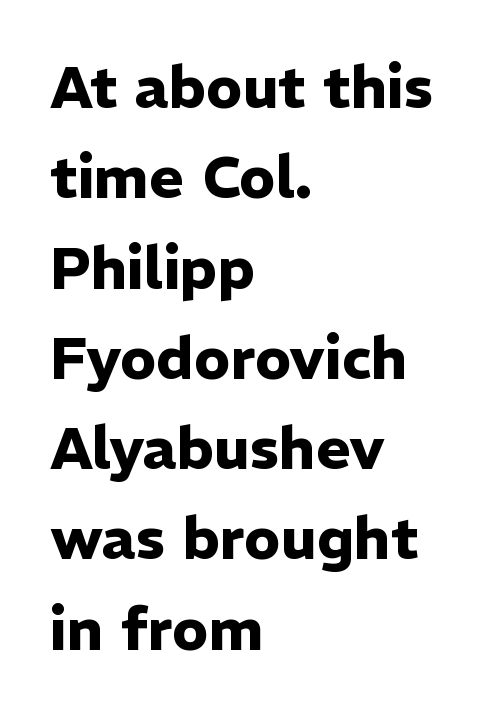
Q: Is the text bold? A: Yes.
Q: Is the text italic (slanted)? A: No, it is upright.
Q: Is the typeface a serif or a sans-serif typeface? A: Sans-serif.
Q: Is the text underlined? A: No.
Q: How is the paragraph aligned? A: Left-aligned.
Q: Is the spacing between letters normal or unusually wide? A: Normal.
Q: Is the spacing between lines tight, normal or loose? A: Normal.
Q: Width (condensed, normal, or wide)? A: Normal.
Q: Stroke contrast? A: Low.
Q: x-height? A: Medium.
Q: Monospaced? A: No.
